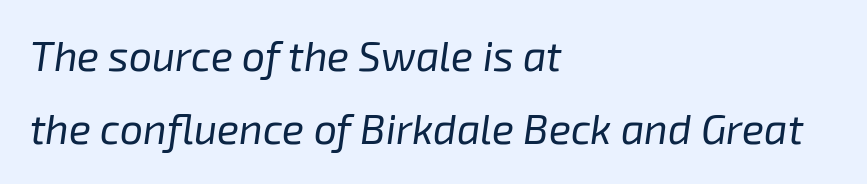
Q: Is the text bold? A: No.
Q: Is the text italic (slanted)? A: Yes, it leans right by about 8 degrees.
Q: Is the text underlined? A: No.
Q: How is the paragraph aligned? A: Left-aligned.
Q: Is the spacing between letters normal or unusually wide? A: Normal.
Q: Width (condensed, normal, or wide)? A: Normal.
Q: Stroke contrast? A: Low.
Q: x-height? A: Medium.
Q: Monospaced? A: No.
